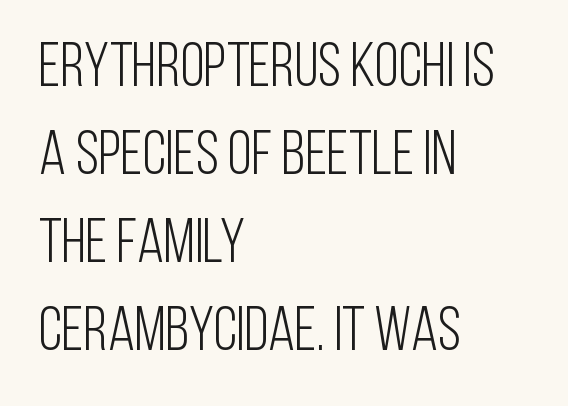
{"serif": "no", "italic": "no", "bold": "no", "weight": "light", "width": "condensed", "stroke_contrast": "low", "x_height": "large", "monospaced": "no", "underline": "no", "align": "left", "line_spacing": "normal", "line_spacing_ratio": 1.42, "letter_spacing": "normal", "letter_spacing_em": 0.0, "glyph_px": 62}
